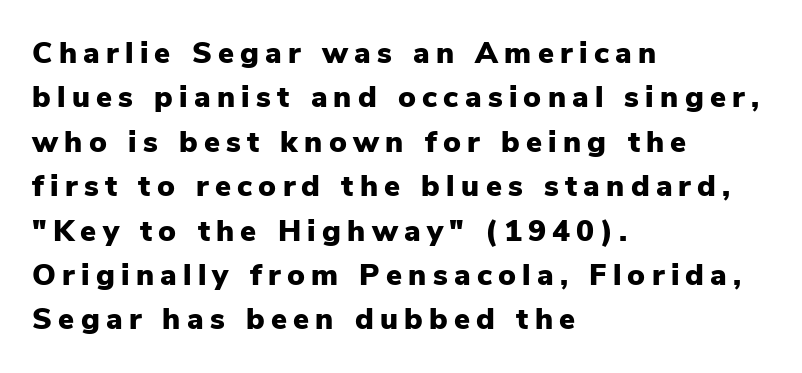
{"serif": "no", "italic": "no", "bold": "yes", "weight": "heavy", "width": "normal", "stroke_contrast": "low", "x_height": "medium", "monospaced": "no", "underline": "no", "align": "left", "line_spacing": "normal", "line_spacing_ratio": 1.48, "letter_spacing": "wide", "letter_spacing_em": 0.21, "glyph_px": 30}
